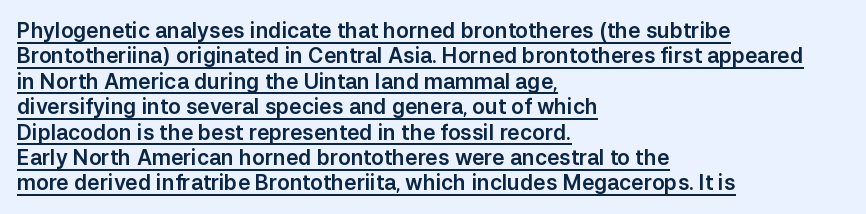
Q: Is the text italic (slanted)? A: No, it is upright.
Q: Is the text underlined? A: Yes.
Q: How is the paragraph aligned? A: Left-aligned.
Q: Is the spacing between letters normal or unusually wide? A: Normal.
